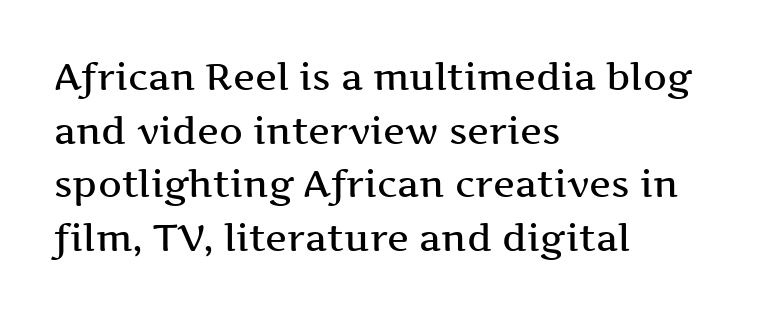
This sample uses an upright cut, with every glyph sitting square on the baseline. Has an underline been added? It has not. Looks like regular typesetting: each glyph gets only the width it needs. Default kerning and tracking; the words read as compact shapes. A typesetter would call this leading conventional body-copy spacing.
